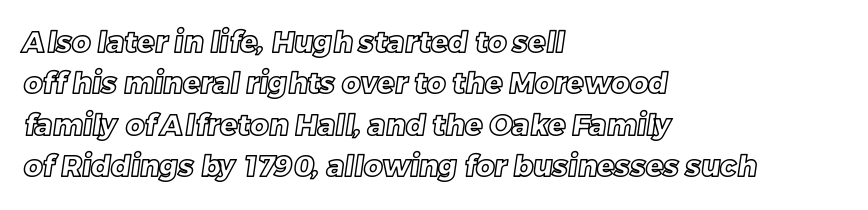
The image shows 29 px text type; set left-aligned, normal line spacing (1.43x), normal letter spacing, not underlined; a large x-height.
